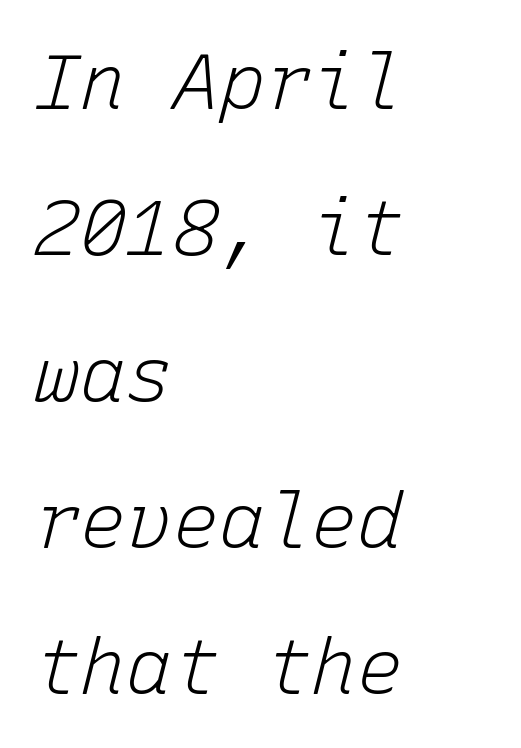
Q: Is the text bold? A: No.
Q: Is the text italic (slanted)? A: Yes, it leans right by about 15 degrees.
Q: Is the text underlined? A: No.
Q: How is the paragraph aligned? A: Left-aligned.
Q: Is the spacing between letters normal or unusually wide? A: Normal.
Q: Is the spacing between lines tight, normal or loose? A: Loose.
Q: Width (condensed, normal, or wide)? A: Normal.
Q: Stroke contrast? A: Low.
Q: x-height? A: Medium.
Q: Monospaced? A: Yes.
